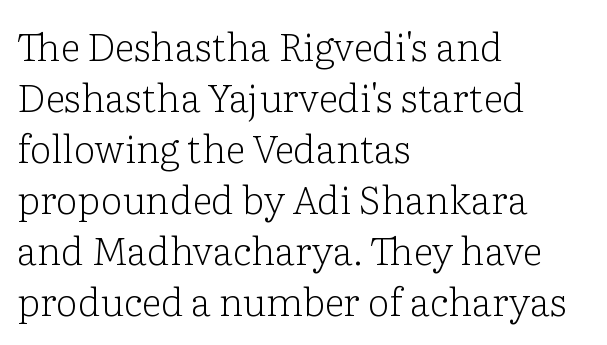
Q: Is the text bold? A: No.
Q: Is the text italic (slanted)? A: No, it is upright.
Q: Is the typeface a serif or a sans-serif typeface? A: Serif.
Q: Is the text underlined? A: No.
Q: How is the paragraph aligned? A: Left-aligned.
Q: Is the spacing between letters normal or unusually wide? A: Normal.
Q: Is the spacing between lines tight, normal or loose? A: Normal.
Q: Width (condensed, normal, or wide)? A: Normal.
Q: Stroke contrast? A: Low.
Q: x-height? A: Medium.
Q: Monospaced? A: No.
